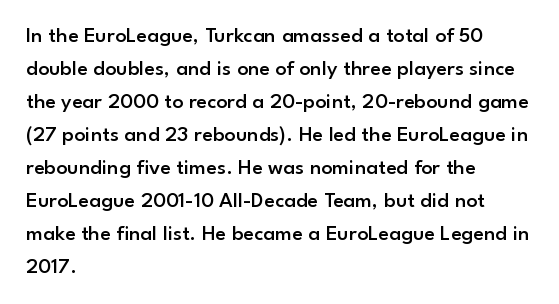
{"italic": "no", "bold": "semi", "underline": "no", "align": "left", "line_spacing": "normal", "line_spacing_ratio": 1.5, "letter_spacing": "normal", "letter_spacing_em": 0.0, "glyph_px": 22}
